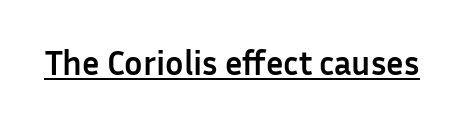
{"serif": "no", "italic": "no", "bold": "yes", "weight": "semibold", "width": "normal", "stroke_contrast": "low", "x_height": "medium", "monospaced": "no", "underline": "yes", "letter_spacing": "normal", "letter_spacing_em": 0.0, "glyph_px": 34}
